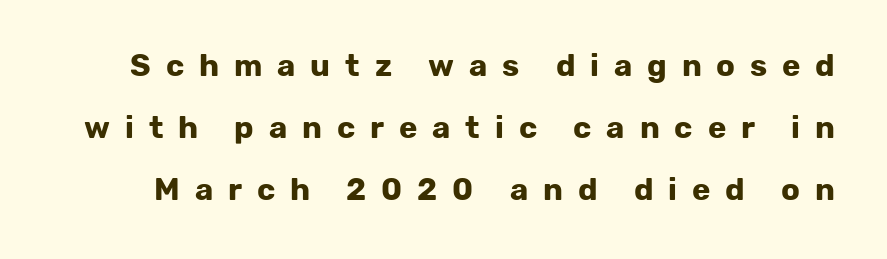
{"serif": "no", "italic": "no", "bold": "yes", "weight": "bold", "width": "normal", "stroke_contrast": "low", "x_height": "medium", "monospaced": "no", "underline": "no", "line_spacing": "loose", "line_spacing_ratio": 2.0, "letter_spacing": "wide", "letter_spacing_em": 0.48, "glyph_px": 31}
